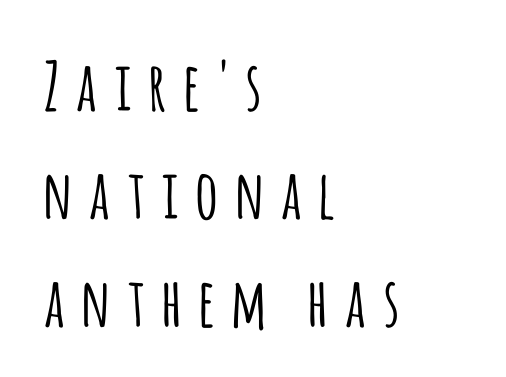
The image shows 67 px condensed sans-serif type, upright; set left-aligned, normal line spacing (1.61x), unusually wide letter spacing (+0.27 em), not underlined; low stroke contrast and a large x-height.
